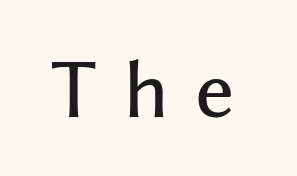
{"serif": "no", "italic": "no", "width": "normal", "stroke_contrast": "medium", "x_height": "medium", "monospaced": "no", "underline": "no", "letter_spacing": "wide", "letter_spacing_em": 0.37, "glyph_px": 73}
